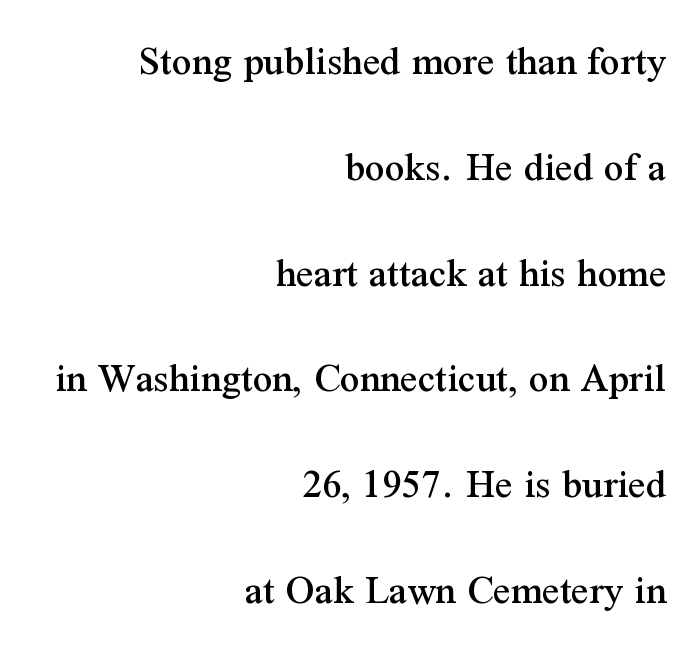
Q: Is the text italic (slanted)? A: No, it is upright.
Q: Is the typeface a serif or a sans-serif typeface? A: Serif.
Q: Is the text underlined? A: No.
Q: How is the paragraph aligned? A: Right-aligned.
Q: Is the spacing between letters normal or unusually wide? A: Normal.
Q: Is the spacing between lines tight, normal or loose? A: Loose.
Q: Width (condensed, normal, or wide)? A: Normal.
Q: Stroke contrast? A: Medium.
Q: x-height? A: Medium.
Q: Monospaced? A: No.
